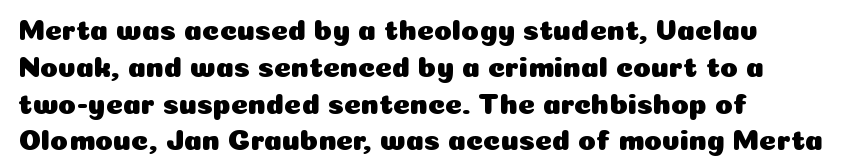
{"serif": "no", "italic": "no", "width": "normal", "stroke_contrast": "low", "x_height": "medium", "monospaced": "no", "underline": "no", "align": "left", "line_spacing": "normal", "line_spacing_ratio": 1.27, "letter_spacing": "normal", "letter_spacing_em": 0.0, "glyph_px": 29}
